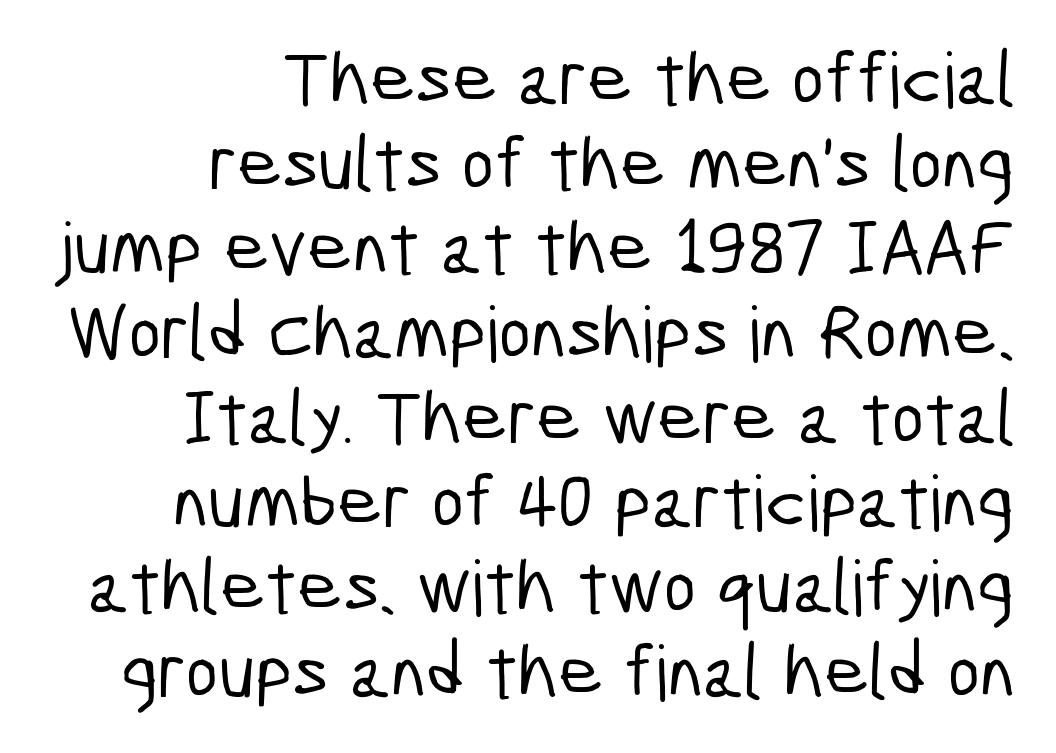
The image shows 77 px condensed sans-serif type; set right-aligned, tight line spacing (1.1x), normal letter spacing, not underlined; low stroke contrast and a medium x-height.
